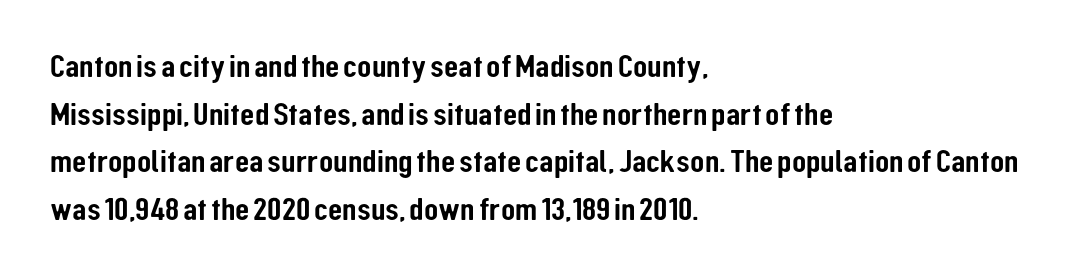
This rendering employs a face without finishing strokes, i.e., a sans-serif. Compared with typical paragraphs, the rows here are spaced about the same. A classic flush-left, rag-right setting is used for this passage. Varying glyph widths throughout — classic text-font behaviour. Tracking here is standard; glyphs follow each other at the usual distance.
